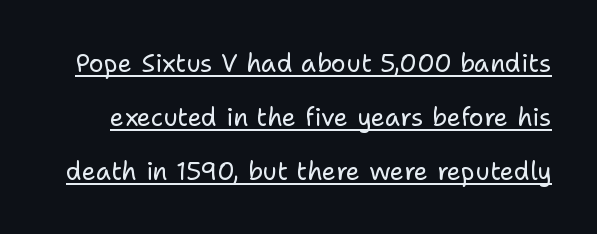
Compared with typical body copy, the letter spacing here is the same. The glyphs are accompanied by a horizontal stroke just below them. A roman cut, with each character standing at attention. This block would shrink considerably if given ordinary leading; it's expanded now.
